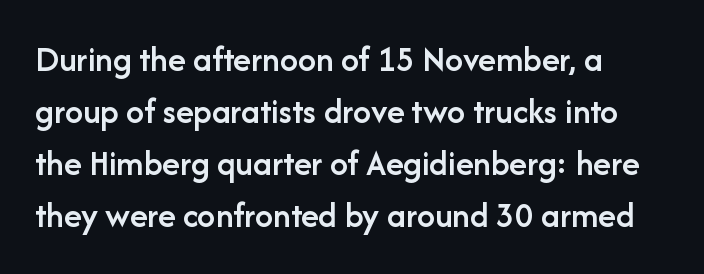
{"serif": "no", "italic": "no", "bold": "semi", "weight": "semibold", "width": "normal", "stroke_contrast": "low", "x_height": "medium", "monospaced": "no", "underline": "no", "align": "left", "line_spacing": "normal", "line_spacing_ratio": 1.44, "letter_spacing": "normal", "letter_spacing_em": 0.0, "glyph_px": 36}
